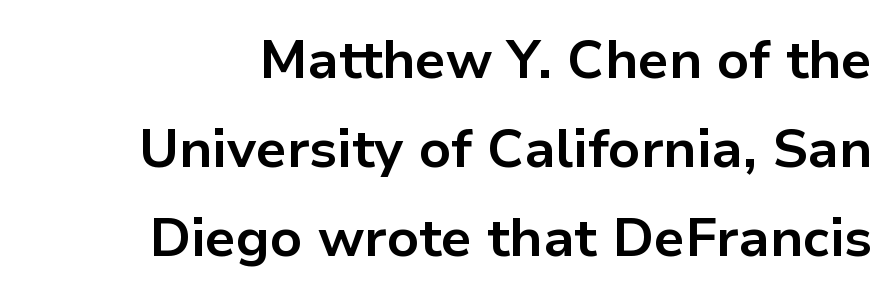
Q: Is the text bold? A: Yes.
Q: Is the text italic (slanted)? A: No, it is upright.
Q: Is the typeface a serif or a sans-serif typeface? A: Sans-serif.
Q: Is the text underlined? A: No.
Q: How is the paragraph aligned? A: Right-aligned.
Q: Is the spacing between letters normal or unusually wide? A: Normal.
Q: Is the spacing between lines tight, normal or loose? A: Normal.
Q: Width (condensed, normal, or wide)? A: Normal.
Q: Stroke contrast? A: Low.
Q: x-height? A: Medium.
Q: Monospaced? A: No.
